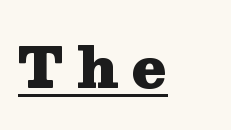
The image shows 56 px heavy, wide serif type, upright; set unusually wide letter spacing (+0.24 em), underlined; medium stroke contrast and a medium x-height.
